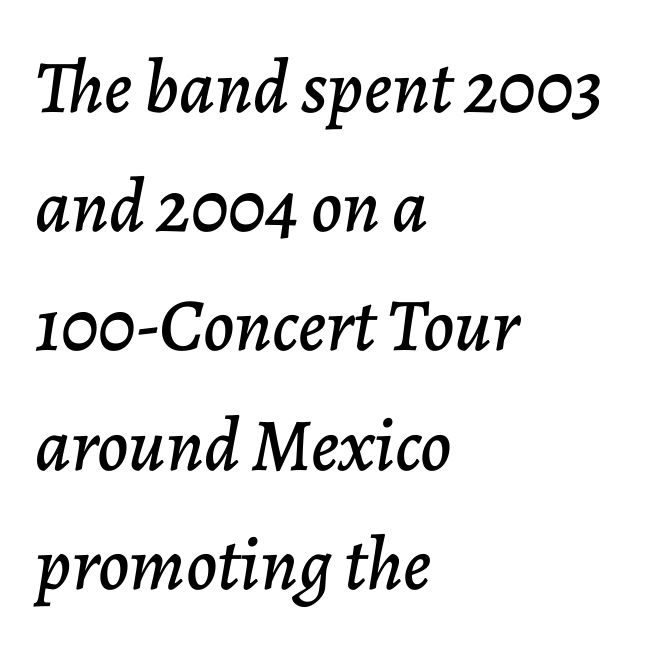
Q: Is the text italic (slanted)? A: Yes, it leans right by about 7 degrees.
Q: Is the text underlined? A: No.
Q: How is the paragraph aligned? A: Left-aligned.
Q: Is the spacing between letters normal or unusually wide? A: Normal.
Q: Is the spacing between lines tight, normal or loose? A: Normal.
Q: Width (condensed, normal, or wide)? A: Normal.
Q: Stroke contrast? A: Low.
Q: x-height? A: Medium.
Q: Monospaced? A: No.
